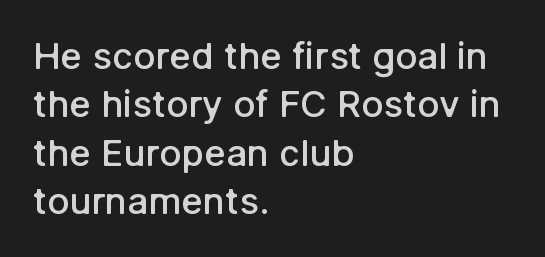
The image shows 37 px semibold sans-serif type, upright; set left-aligned, normal line spacing (1.31x), normal letter spacing, not underlined; low stroke contrast and a medium x-height.
